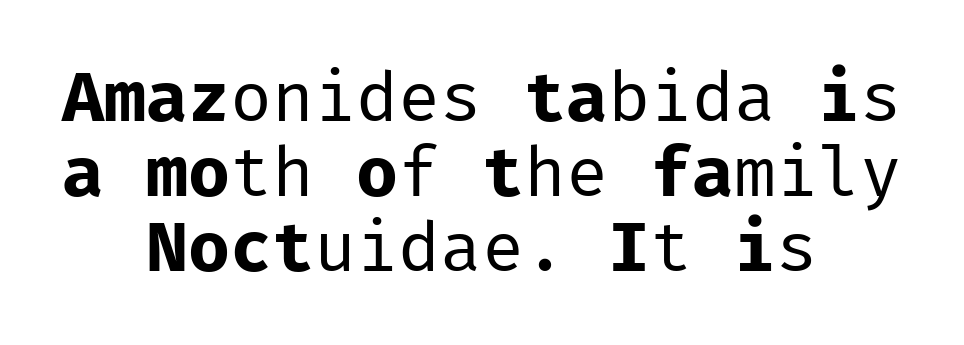
Letters have the restrained weight of plain body copy at most. Vertically, the passage feels compressed, each row crowding the next. The passage shown has conventional tracking throughout. Rule under the text: the space is simply empty.
